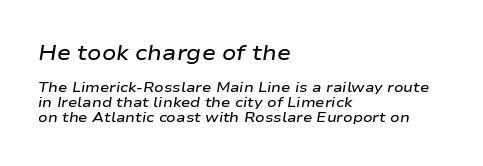
The image shows 21 px text type, italic (leaning right); set left-aligned, tight line spacing (1.07x), normal letter spacing, not underlined; the first (top) block is 1.5x larger.
